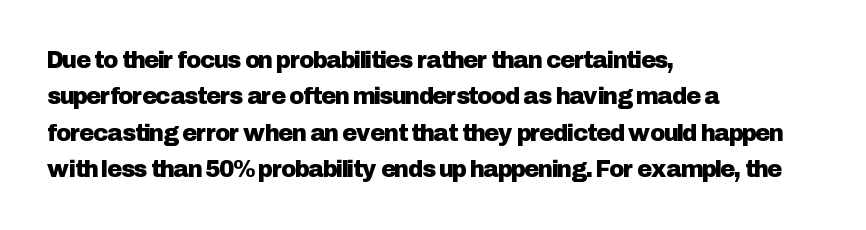
{"italic": "no", "underline": "no", "align": "left", "line_spacing": "normal", "line_spacing_ratio": 1.58, "letter_spacing": "normal", "letter_spacing_em": 0.0, "glyph_px": 23}
